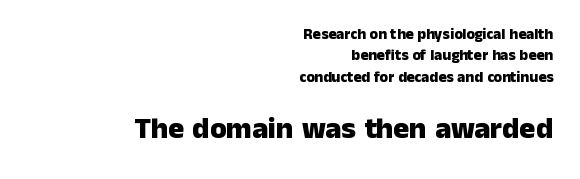
Proportional: the letters do not fall into vertical columns. Classification — sans serif. Layout note: lines flush right. Posture: upright roman. Decoration check: the copy has no underline. Compared with typical body copy, the letter spacing here is the same.
